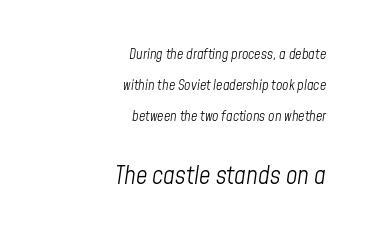
{"italic": "yes", "lean": "right", "slant_degrees": 8, "bold": "no", "underline": "no", "align": "right", "line_spacing": "loose", "line_spacing_ratio": 2.23, "letter_spacing": "normal", "letter_spacing_em": 0.0, "larger_block": "second", "size_ratio": 1.79, "glyph_px": 25}
